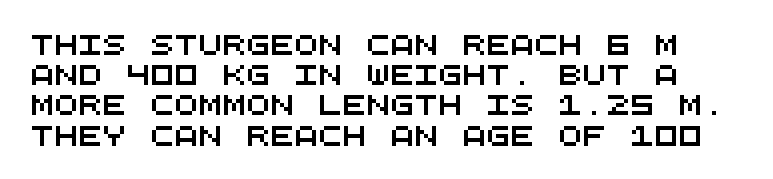
Q: Is the text underlined? A: No.
Q: Is the spacing between letters normal or unusually wide? A: Normal.
Q: Is the spacing between lines tight, normal or loose? A: Normal.
